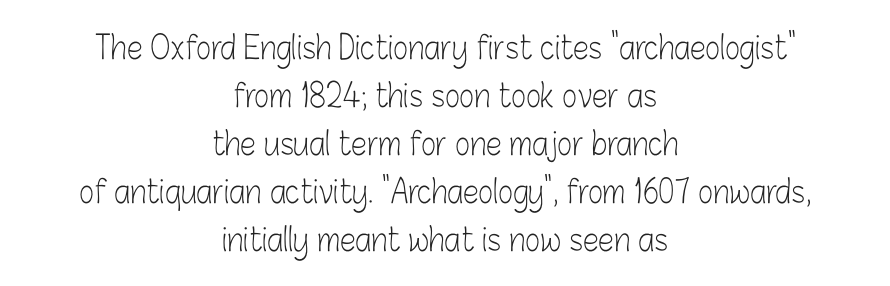
{"serif": "no", "italic": "no", "bold": "no", "weight": "light", "width": "condensed", "stroke_contrast": "low", "x_height": "medium", "monospaced": "no", "underline": "no", "align": "center", "line_spacing": "normal", "line_spacing_ratio": 1.5, "letter_spacing": "normal", "letter_spacing_em": 0.0, "glyph_px": 32}
